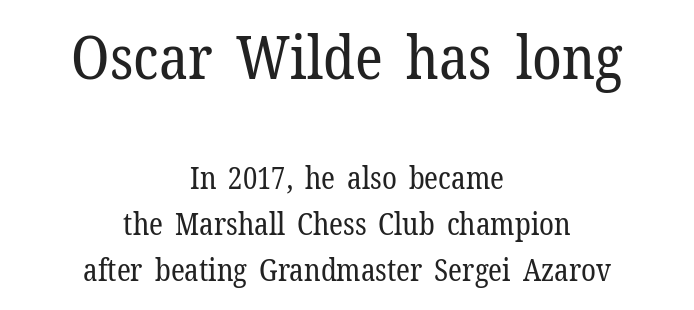
The image shows 60 px regular-weight serif type, upright; set centered, normal line spacing (1.53x), normal letter spacing, not underlined; the first (top) block is 2.0x larger; low stroke contrast and a medium x-height.
